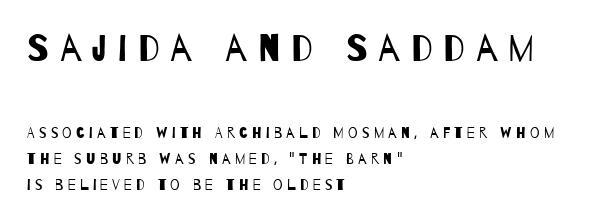
Q: Is the text bold? A: No.
Q: Is the typeface a serif or a sans-serif typeface? A: Sans-serif.
Q: Is the text underlined? A: No.
Q: How is the paragraph aligned? A: Left-aligned.
Q: Is the spacing between letters normal or unusually wide? A: Unusually wide.
Q: Which block of text is set in a larger size, the first (top) or the second (bottom)? A: The first (top) one.
Q: Width (condensed, normal, or wide)? A: Condensed.
Q: Stroke contrast? A: Low.
Q: x-height? A: Large.
Q: Monospaced? A: No.
